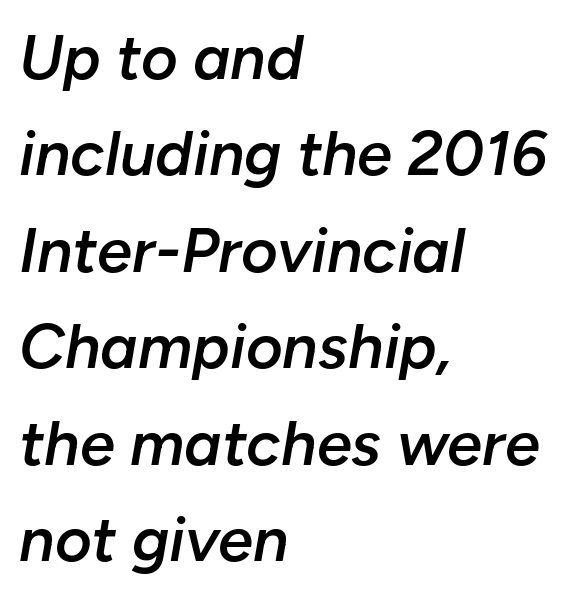
{"italic": "yes", "lean": "right", "slant_degrees": 10, "bold": "semi", "weight": "semibold", "width": "normal", "stroke_contrast": "low", "x_height": "medium", "monospaced": "no", "underline": "no", "align": "left", "line_spacing": "normal", "line_spacing_ratio": 1.53, "letter_spacing": "normal", "letter_spacing_em": 0.0, "glyph_px": 63}
